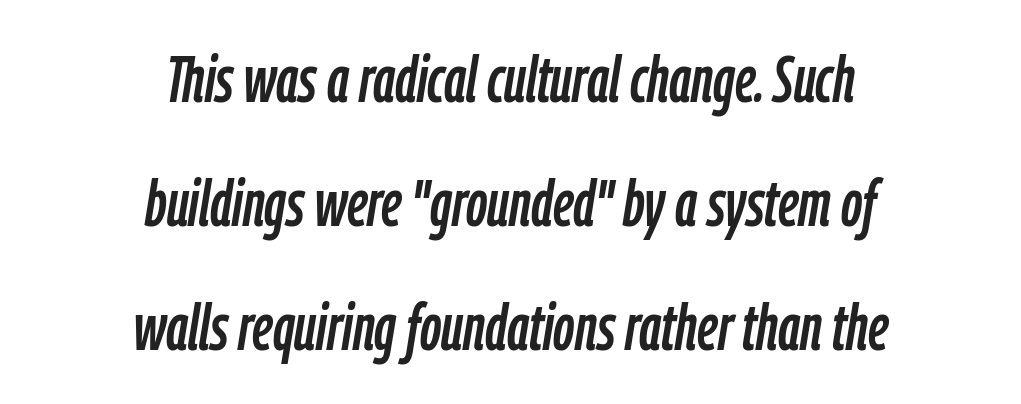
Q: Is the text italic (slanted)? A: Yes, it leans right by about 9 degrees.
Q: Is the text underlined? A: No.
Q: How is the paragraph aligned? A: Centered.
Q: Is the spacing between letters normal or unusually wide? A: Normal.
Q: Width (condensed, normal, or wide)? A: Condensed.
Q: Stroke contrast? A: Low.
Q: x-height? A: Medium.
Q: Monospaced? A: No.
